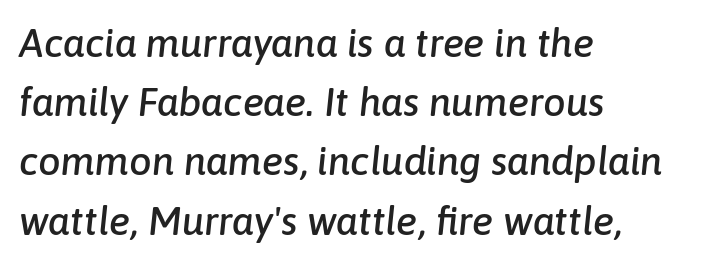
{"italic": "yes", "lean": "right", "slant_degrees": 6, "width": "normal", "stroke_contrast": "low", "x_height": "medium", "monospaced": "no", "underline": "no", "align": "left", "line_spacing": "normal", "line_spacing_ratio": 1.48, "letter_spacing": "normal", "letter_spacing_em": 0.0, "glyph_px": 40}
